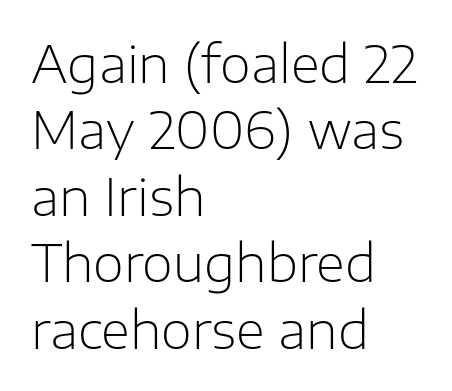
The image shows 50 px light sans-serif type, upright; set left-aligned, normal line spacing (1.33x), normal letter spacing, not underlined; low stroke contrast and a medium x-height.
